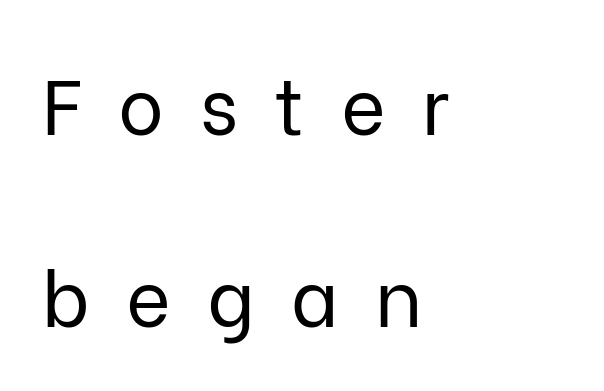
{"serif": "no", "italic": "no", "bold": "no", "weight": "regular", "width": "normal", "stroke_contrast": "low", "x_height": "medium", "monospaced": "no", "underline": "no", "align": "left", "line_spacing": "loose", "line_spacing_ratio": 2.5, "letter_spacing": "wide", "letter_spacing_em": 0.47, "glyph_px": 77}
